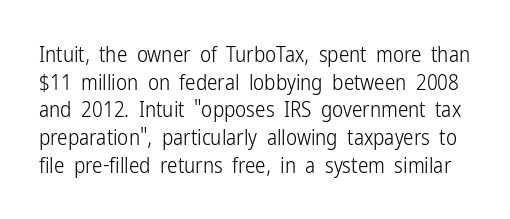
The image shows 21 px text type, upright; set normal line spacing (1.32x), normal letter spacing, not underlined.
